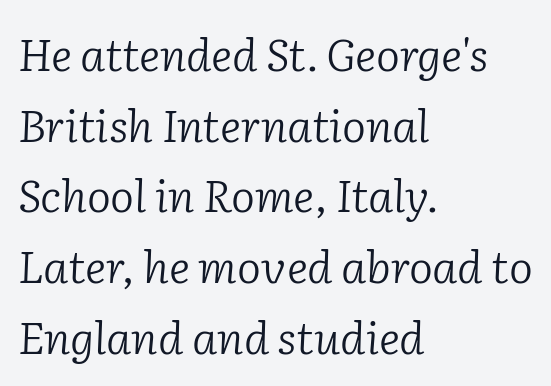
Emphasis-style slanted type is in use. A typesetter would call this proportional, since set widths differ per character. Is the block centered? No — it sits flush against the left margin. Compared with a typical body face, this is equally light or lighter still.
